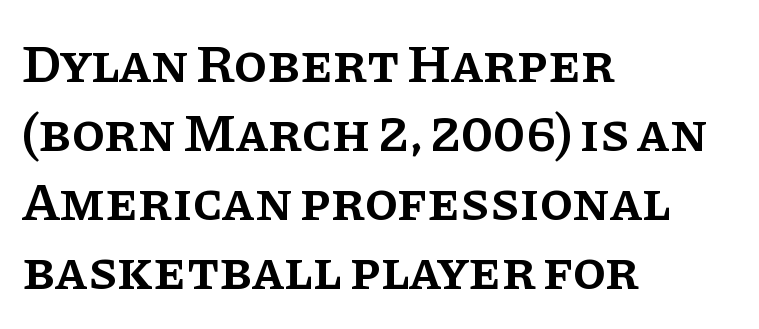
{"serif": "yes", "italic": "no", "bold": "semi", "weight": "semibold", "width": "normal", "stroke_contrast": "low", "x_height": "large", "monospaced": "no", "underline": "no", "align": "left", "line_spacing": "normal", "line_spacing_ratio": 1.28, "letter_spacing": "normal", "letter_spacing_em": 0.0, "glyph_px": 54}
